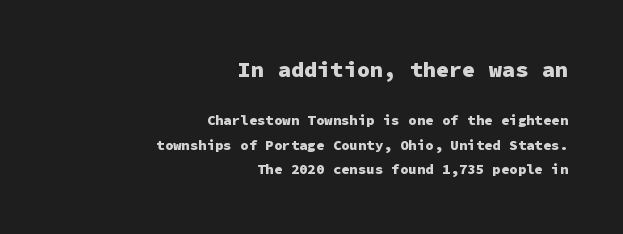
Q: Is the text bold? A: Yes.
Q: Is the text italic (slanted)? A: No, it is upright.
Q: Is the text underlined? A: No.
Q: How is the paragraph aligned? A: Right-aligned.
Q: Is the spacing between letters normal or unusually wide? A: Normal.
Q: Which block of text is set in a larger size, the first (top) or the second (bottom)? A: The first (top) one.
